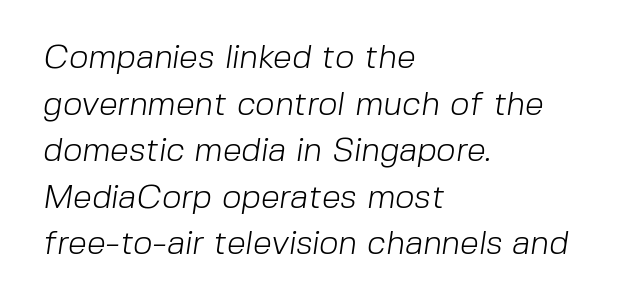
Is there much room between lines? A standard amount, neither cramped nor airy. The rendering shows plain stroke endings on the letterforms — a sans-serif design. The area under the type is left untouched. Here the designer chose a conventional face with non-uniform glyph widths. The weight would be labelled regular, book, light, or lighter still. Visually the block forms a straight wall on the left and a jagged coastline on the right.
